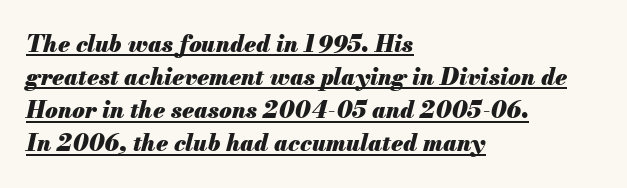
{"italic": "yes", "lean": "right", "slant_degrees": 13, "bold": "yes", "underline": "yes", "align": "left", "line_spacing": "normal", "line_spacing_ratio": 1.44, "letter_spacing": "normal", "letter_spacing_em": 0.0, "glyph_px": 23}
